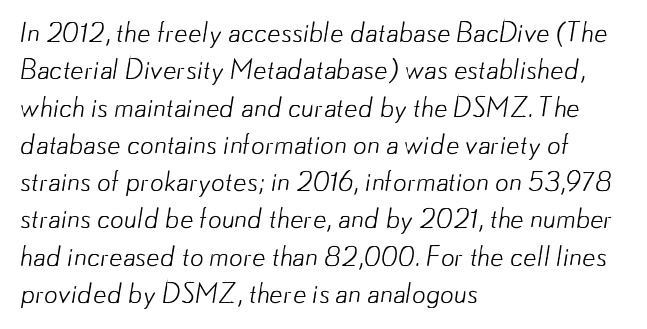
{"bold": "no", "underline": "no", "align": "left", "line_spacing": "normal", "line_spacing_ratio": 1.38, "letter_spacing": "normal", "letter_spacing_em": 0.0, "glyph_px": 27}
